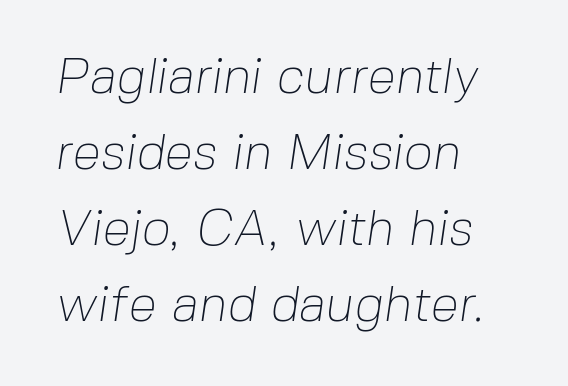
{"serif": "no", "bold": "no", "weight": "thin", "width": "normal", "stroke_contrast": "low", "x_height": "medium", "monospaced": "no", "underline": "no", "align": "left", "line_spacing": "normal", "line_spacing_ratio": 1.49, "letter_spacing": "normal", "letter_spacing_em": 0.0, "glyph_px": 51}
